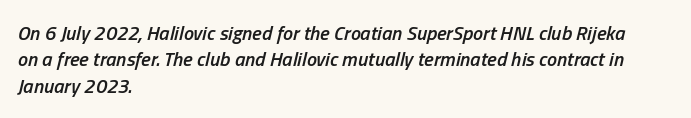
{"italic": "yes", "lean": "right", "slant_degrees": 13, "bold": "semi", "underline": "no", "align": "left", "line_spacing": "normal", "line_spacing_ratio": 1.32, "letter_spacing": "normal", "letter_spacing_em": 0.0, "glyph_px": 20}
